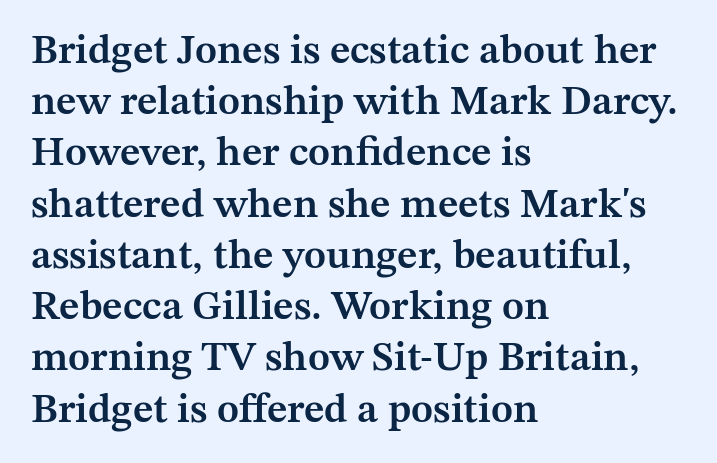
Font category for this specimen: serif. The text block is weighted toward the left margin, trailing off unevenly rightward. A somewhat darkened texture: the type is semibold rather than bold. Baseline-to-baseline distance is the conventional proportion of letter height.
